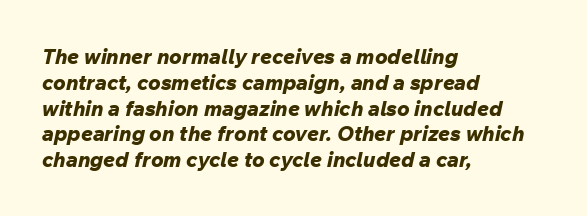
{"italic": "yes", "lean": "right", "slant_degrees": 12, "bold": "yes", "underline": "no", "align": "left", "line_spacing_ratio": 1.23, "letter_spacing": "normal", "letter_spacing_em": 0.0, "glyph_px": 21}
